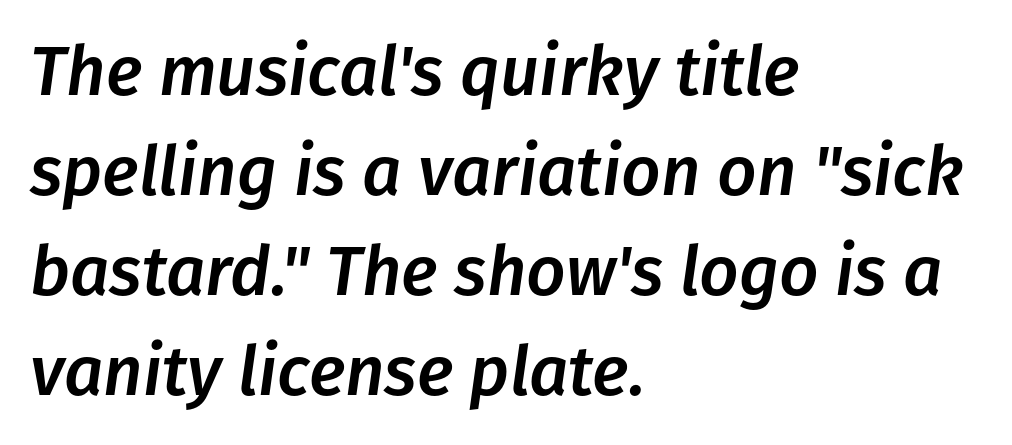
Standard letterfit; no display-style spreading of the glyphs. These lines stack with their left ends in a neat column. This sample has the flowing, uneven cadence of proportional lettering. You can tell it's italic because the verticals aren't actually vertical.
